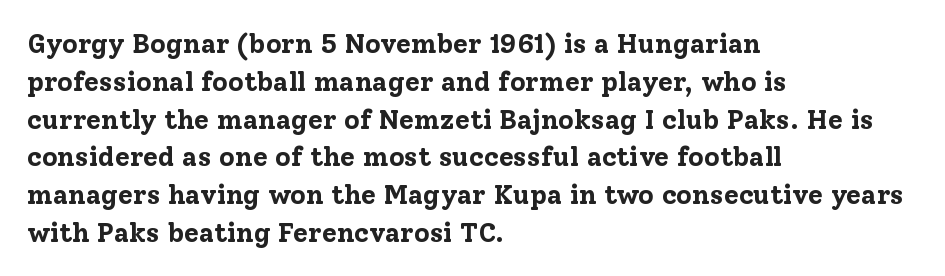
The image shows 27 px bold type, upright; set left-aligned, normal line spacing (1.4x), normal letter spacing, not underlined.
